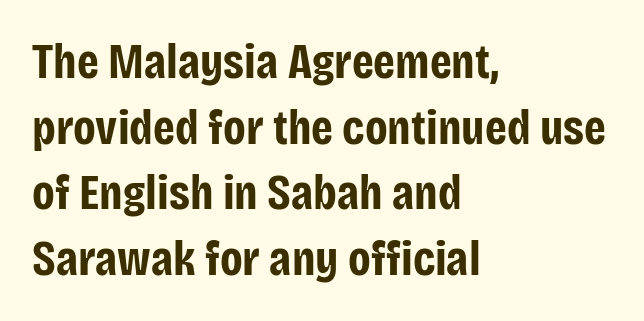
Q: Is the text bold? A: Yes.
Q: Is the text italic (slanted)? A: No, it is upright.
Q: Is the typeface a serif or a sans-serif typeface? A: Sans-serif.
Q: Is the text underlined? A: No.
Q: How is the paragraph aligned? A: Left-aligned.
Q: Is the spacing between letters normal or unusually wide? A: Normal.
Q: Is the spacing between lines tight, normal or loose? A: Normal.
Q: Width (condensed, normal, or wide)? A: Condensed.
Q: Stroke contrast? A: Low.
Q: x-height? A: Large.
Q: Monospaced? A: No.
